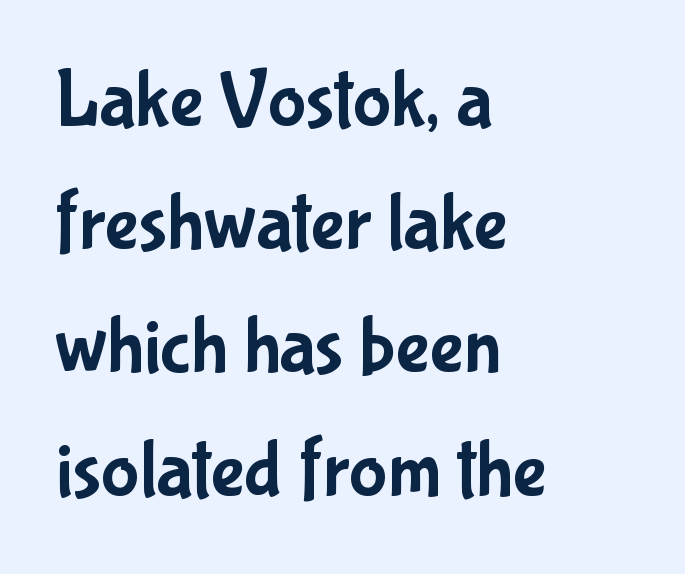
The image shows 80 px condensed sans-serif type, upright; set left-aligned, normal line spacing (1.54x), normal letter spacing, not underlined; low stroke contrast and a medium x-height.
